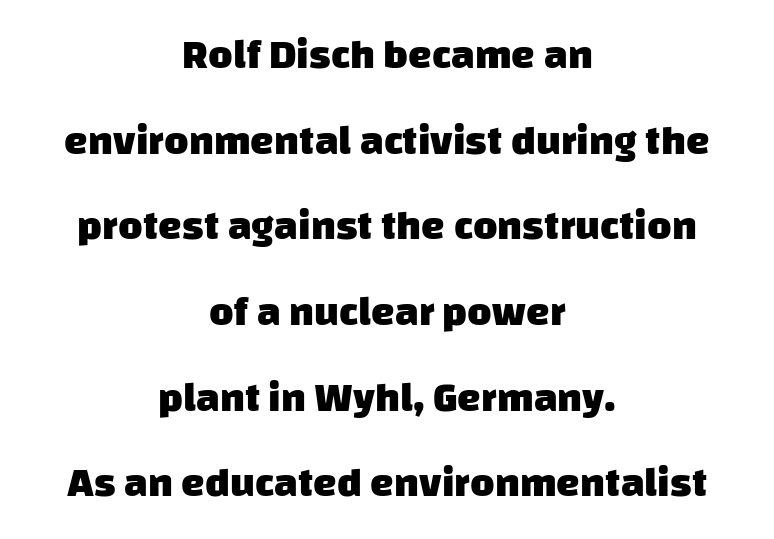
The image shows 42 px heavy sans-serif type; set centered, loose line spacing (2.04x), normal letter spacing, not underlined; low stroke contrast and a large x-height.
